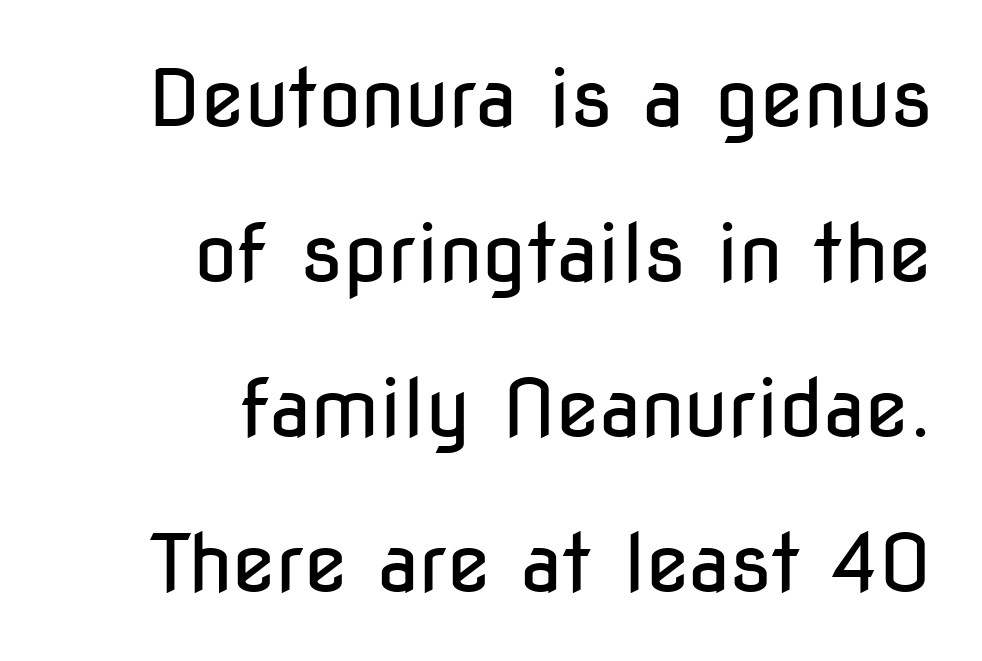
Q: Is the text bold? A: No.
Q: Is the text italic (slanted)? A: No, it is upright.
Q: Is the typeface a serif or a sans-serif typeface? A: Sans-serif.
Q: Is the text underlined? A: No.
Q: How is the paragraph aligned? A: Right-aligned.
Q: Is the spacing between letters normal or unusually wide? A: Normal.
Q: Is the spacing between lines tight, normal or loose? A: Loose.
Q: Width (condensed, normal, or wide)? A: Condensed.
Q: Stroke contrast? A: Low.
Q: x-height? A: Medium.
Q: Monospaced? A: No.
